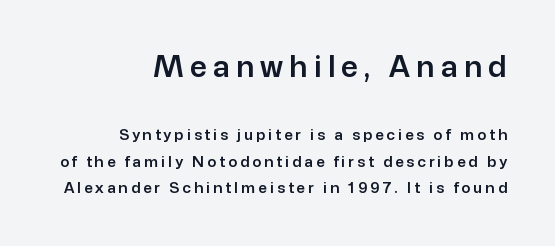
Short and long lines alike share a common ending point at right. Underlining? Definitely not there. Check where the strokes stop: nothing finishes them off — pure sans. The block sitting higher on the canvas is the one with enlarged characters. The face used here is rendered with a markedly widened letterfit. The rendering uses natural spacing where letterforms have individual widths.
